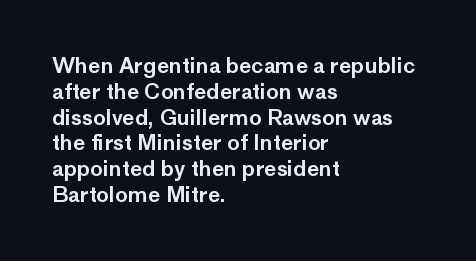
Q: Is the text italic (slanted)? A: No, it is upright.
Q: Is the text underlined? A: No.
Q: How is the paragraph aligned? A: Left-aligned.
Q: Is the spacing between letters normal or unusually wide? A: Normal.
